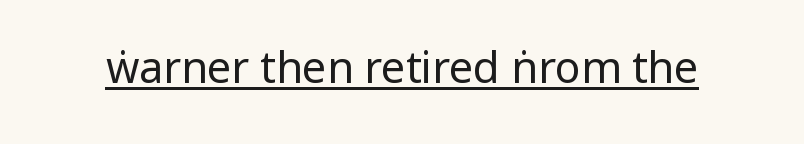
The image shows 43 px regular-weight, condensed sans-serif type, upright; set normal letter spacing, underlined; low stroke contrast.
